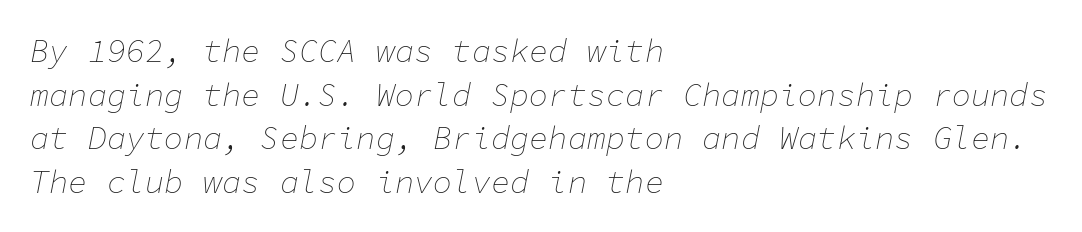
The image shows 32 px thin type, italic (leaning right), monospaced; set left-aligned, normal line spacing (1.36x), normal letter spacing, not underlined; low stroke contrast and a medium x-height.
